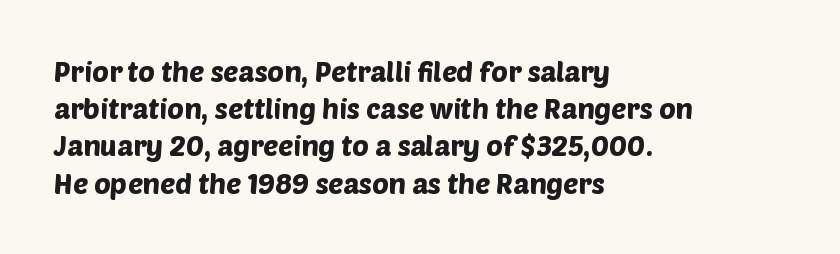
Letters rest on an invisible, unmarked baseline. The rendering uses natural spacing where letterforms have individual widths. Reading down the block, your eye returns to a fixed left position each line. A typesetter would call this leading conventional body-copy spacing. Regarding serifs, this sample does without them.
